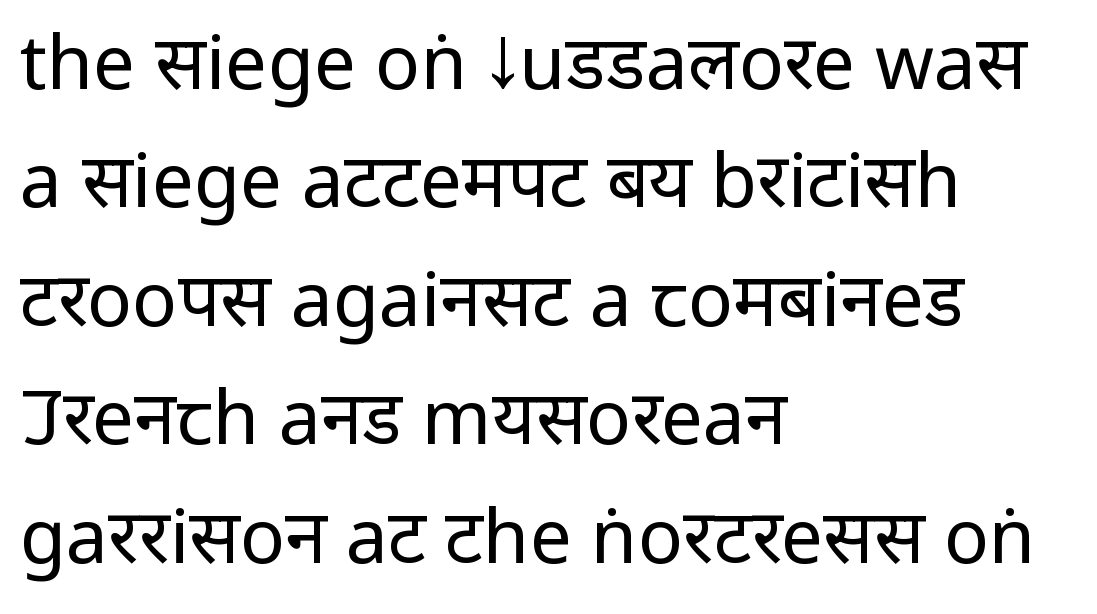
Q: Is the text bold? A: No.
Q: Is the text italic (slanted)? A: No, it is upright.
Q: Is the typeface a serif or a sans-serif typeface? A: Sans-serif.
Q: Is the text underlined? A: No.
Q: How is the paragraph aligned? A: Left-aligned.
Q: Is the spacing between letters normal or unusually wide? A: Normal.
Q: Is the spacing between lines tight, normal or loose? A: Normal.
Q: Width (condensed, normal, or wide)? A: Condensed.
Q: Stroke contrast? A: Low.
Q: x-height? A: Large.
Q: Monospaced? A: No.
